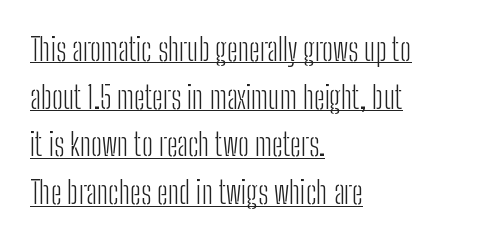
The image shows 31 px light, condensed sans-serif type, upright; set left-aligned, normal line spacing (1.54x), normal letter spacing, underlined; low stroke contrast and a medium x-height.
